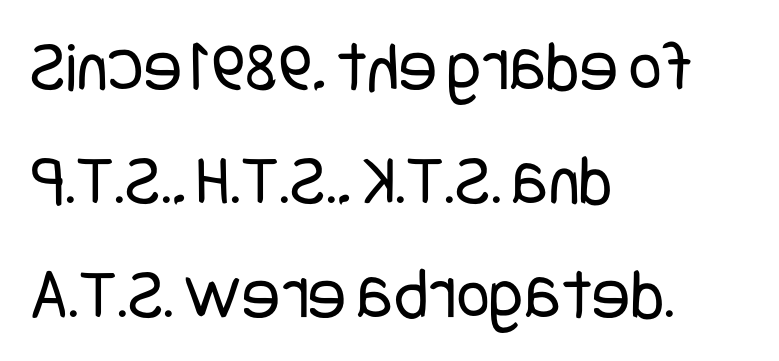
Q: Is the text bold? A: No.
Q: Is the text italic (slanted)? A: No, it is upright.
Q: Is the typeface a serif or a sans-serif typeface? A: Sans-serif.
Q: Is the text underlined? A: No.
Q: How is the paragraph aligned? A: Left-aligned.
Q: Is the spacing between letters normal or unusually wide? A: Normal.
Q: Is the spacing between lines tight, normal or loose? A: Normal.
Q: Width (condensed, normal, or wide)? A: Condensed.
Q: Stroke contrast? A: Low.
Q: x-height? A: Large.
